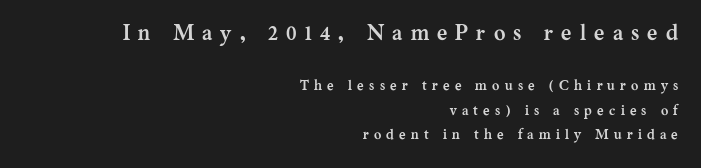
{"italic": "no", "bold": "yes", "underline": "no", "align": "right", "line_spacing_ratio": 1.75, "letter_spacing": "wide", "letter_spacing_em": 0.37, "larger_block": "first", "size_ratio": 1.57, "glyph_px": 22}
